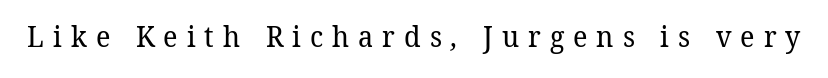
{"serif": "yes", "bold": "no", "weight": "regular", "width": "normal", "stroke_contrast": "low", "x_height": "medium", "monospaced": "no", "underline": "no", "letter_spacing": "wide", "letter_spacing_em": 0.31, "glyph_px": 29}
